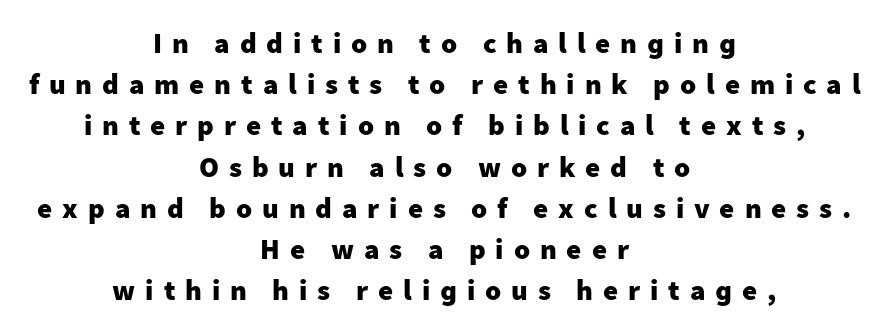
Q: Is the text bold? A: Yes.
Q: Is the text italic (slanted)? A: No, it is upright.
Q: Is the typeface a serif or a sans-serif typeface? A: Sans-serif.
Q: Is the text underlined? A: No.
Q: How is the paragraph aligned? A: Centered.
Q: Is the spacing between letters normal or unusually wide? A: Unusually wide.
Q: Is the spacing between lines tight, normal or loose? A: Normal.
Q: Width (condensed, normal, or wide)? A: Normal.
Q: Stroke contrast? A: Low.
Q: x-height? A: Medium.
Q: Monospaced? A: No.
